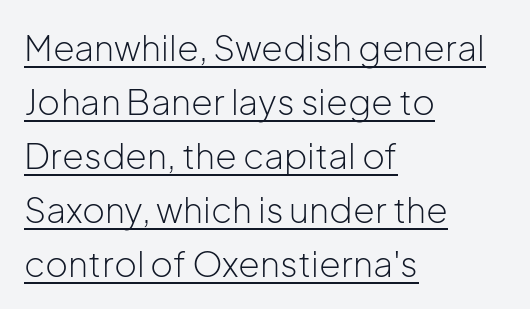
{"serif": "no", "italic": "no", "bold": "no", "weight": "light", "width": "normal", "stroke_contrast": "low", "x_height": "medium", "monospaced": "no", "underline": "yes", "align": "left", "line_spacing": "normal", "line_spacing_ratio": 1.54, "letter_spacing": "normal", "letter_spacing_em": 0.0, "glyph_px": 35}
